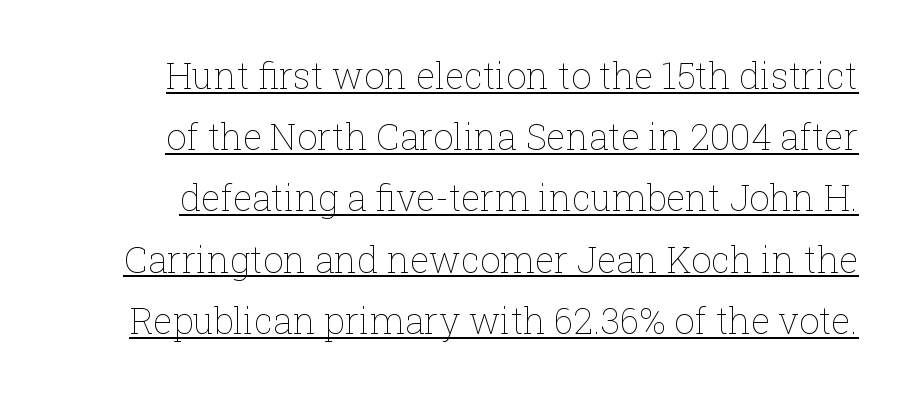
Is there an underline? Yes — a line sits under the letters. Think of a printed novel: that variable character pitch is what you see here. Posture: upright roman. The type is set solid horizontally, with unmodified tracking.
